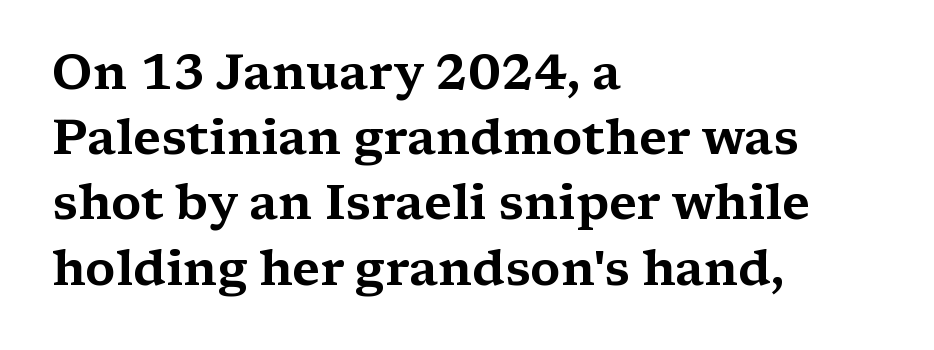
Q: Is the text italic (slanted)? A: No, it is upright.
Q: Is the typeface a serif or a sans-serif typeface? A: Serif.
Q: Is the text underlined? A: No.
Q: How is the paragraph aligned? A: Left-aligned.
Q: Is the spacing between letters normal or unusually wide? A: Normal.
Q: Is the spacing between lines tight, normal or loose? A: Normal.
Q: Width (condensed, normal, or wide)? A: Wide.
Q: Stroke contrast? A: Medium.
Q: x-height? A: Medium.
Q: Monospaced? A: No.
